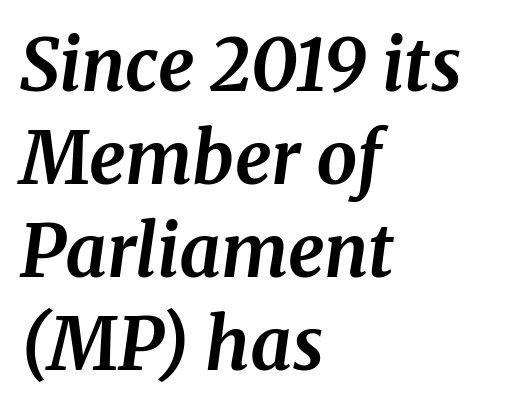
{"serif": "yes", "italic": "yes", "lean": "right", "slant_degrees": 8, "bold": "yes", "weight": "bold", "width": "normal", "stroke_contrast": "medium", "x_height": "medium", "monospaced": "no", "underline": "no", "align": "left", "line_spacing": "normal", "line_spacing_ratio": 1.29, "letter_spacing": "normal", "letter_spacing_em": 0.0, "glyph_px": 72}
